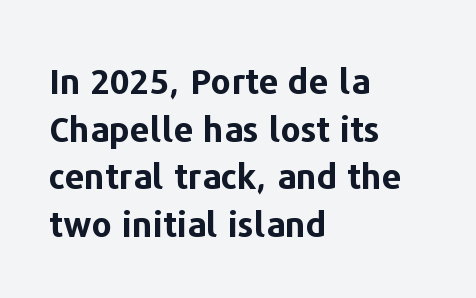
{"serif": "no", "italic": "no", "bold": "yes", "weight": "bold", "width": "normal", "stroke_contrast": "low", "x_height": "medium", "monospaced": "no", "underline": "no", "align": "left", "line_spacing": "normal", "line_spacing_ratio": 1.36, "letter_spacing": "normal", "letter_spacing_em": 0.0, "glyph_px": 35}
